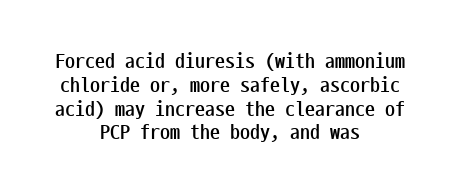
Q: Is the text bold? A: Yes.
Q: Is the text italic (slanted)? A: No, it is upright.
Q: Is the text underlined? A: No.
Q: How is the paragraph aligned? A: Centered.
Q: Is the spacing between letters normal or unusually wide? A: Normal.
